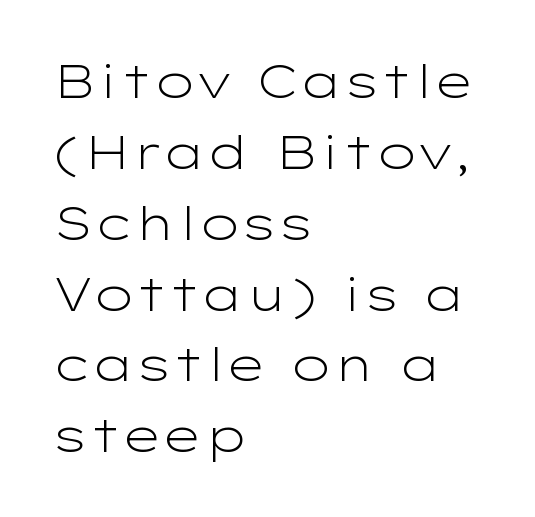
Regarding serifs, this sample does without them. The lettering stays uniformly vertical, giving the passage a roman look. This is not heavy type; no bold has been used. Casual observation: everything's shoved over to the left. Vertically, the passage feels balanced, rows spaced as you'd expect.
